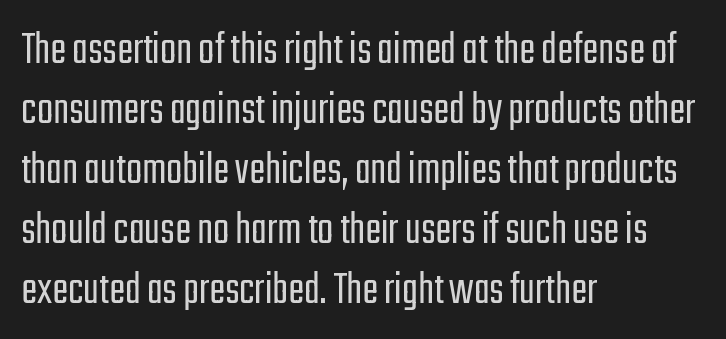
{"serif": "no", "italic": "no", "bold": "no", "weight": "light", "width": "condensed", "stroke_contrast": "low", "x_height": "medium", "monospaced": "no", "underline": "no", "align": "left", "line_spacing": "normal", "line_spacing_ratio": 1.25, "letter_spacing": "normal", "letter_spacing_em": 0.0, "glyph_px": 48}
